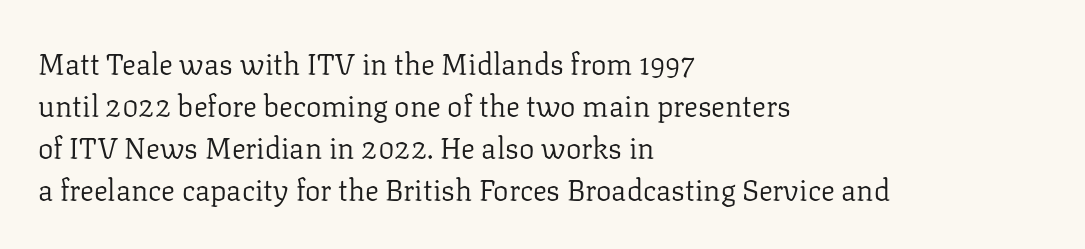
Q: Is the text bold? A: No.
Q: Is the text italic (slanted)? A: No, it is upright.
Q: Is the typeface a serif or a sans-serif typeface? A: Serif.
Q: Is the text underlined? A: No.
Q: How is the paragraph aligned? A: Left-aligned.
Q: Is the spacing between letters normal or unusually wide? A: Normal.
Q: Is the spacing between lines tight, normal or loose? A: Normal.
Q: Width (condensed, normal, or wide)? A: Normal.
Q: Stroke contrast? A: Low.
Q: x-height? A: Medium.
Q: Monospaced? A: No.
